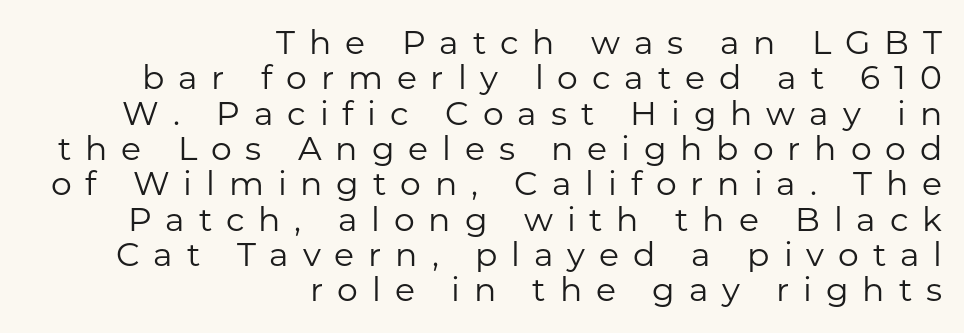
The leading is snug, giving the passage a crowded texture. Plain, unruled lines of type. The face looks like a standard text weight, possibly lighter. The rendering uses natural spacing where letterforms have individual widths.
